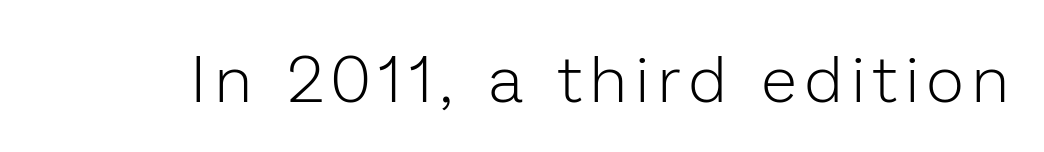
{"serif": "no", "italic": "no", "bold": "no", "weight": "light", "width": "normal", "stroke_contrast": "low", "x_height": "medium", "monospaced": "no", "underline": "no", "glyph_px": 65}
